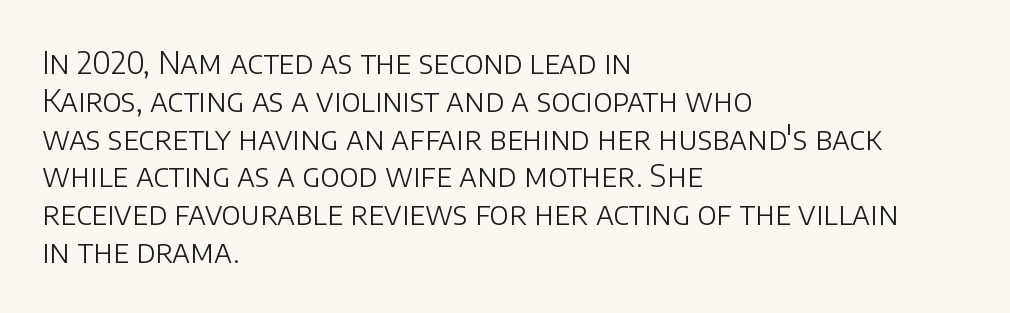
Q: Is the text bold? A: No.
Q: Is the text italic (slanted)? A: No, it is upright.
Q: Is the typeface a serif or a sans-serif typeface? A: Sans-serif.
Q: Is the text underlined? A: No.
Q: How is the paragraph aligned? A: Left-aligned.
Q: Is the spacing between letters normal or unusually wide? A: Normal.
Q: Width (condensed, normal, or wide)? A: Normal.
Q: Stroke contrast? A: Low.
Q: x-height? A: Large.
Q: Monospaced? A: No.
